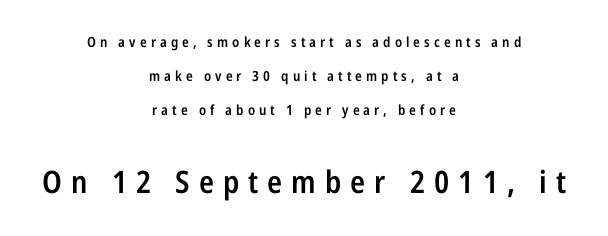
Size hierarchy here favors the trailing block over the leading one. Between one letter and the next there's a generous, obvious gap. Glance below the letters and you will spot only blank space. This sample has the flowing, uneven cadence of proportional lettering. You can tell from the bare stems that sans-serif type was used. Does the leading feel generous? Absolutely, it's lavish.
